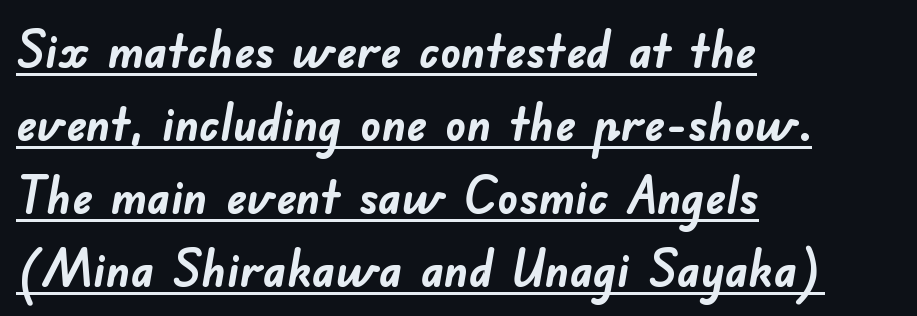
Is this a sans? Yes — the strokes have no serifs. The rendering uses the underline text-decoration. The line texture is even and compact thanks to regular tracking. This is heavy type, rendered in bold.
